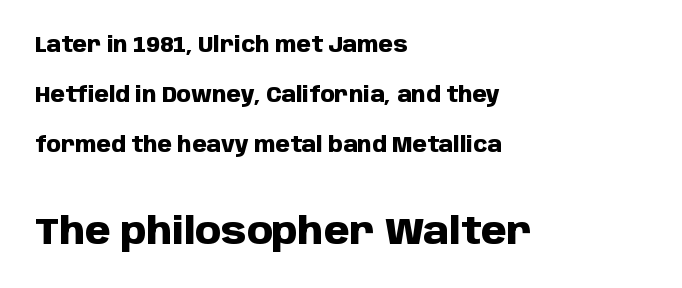
Q: Is the text bold? A: Yes.
Q: Is the text italic (slanted)? A: No, it is upright.
Q: Is the typeface a serif or a sans-serif typeface? A: Sans-serif.
Q: Is the text underlined? A: No.
Q: How is the paragraph aligned? A: Left-aligned.
Q: Is the spacing between letters normal or unusually wide? A: Normal.
Q: Is the spacing between lines tight, normal or loose? A: Loose.
Q: Which block of text is set in a larger size, the first (top) or the second (bottom)? A: The second (bottom) one.
Q: Width (condensed, normal, or wide)? A: Normal.
Q: Stroke contrast? A: Low.
Q: x-height? A: Large.
Q: Monospaced? A: No.
